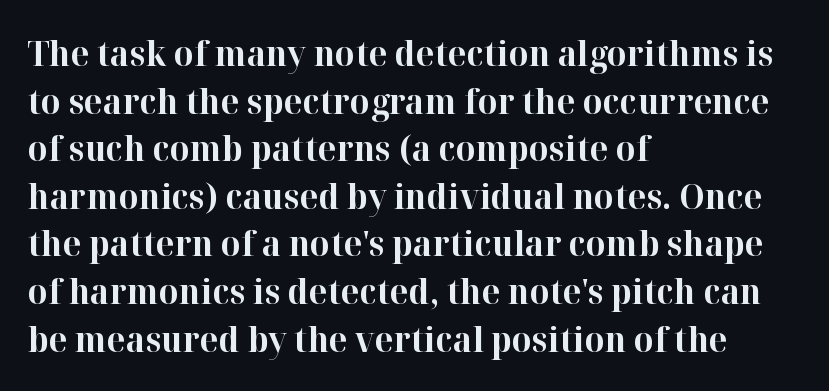
The image shows 35 px bold serif type, upright; set left-aligned, normal line spacing (1.36x), normal letter spacing, not underlined; high stroke contrast and a medium x-height.
